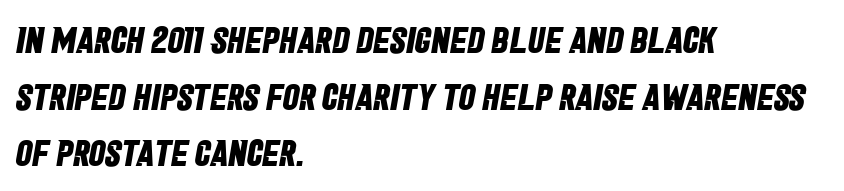
I'd call this a sans setting — the letters go barefoot. The text block is weighted toward the left margin, trailing off unevenly rightward. Think of a printed novel: that variable character pitch is what you see here. As a designer I'd log this as weight 700, bold. Successive baselines arrive at the customary interval. Bare-footed words on every line.
